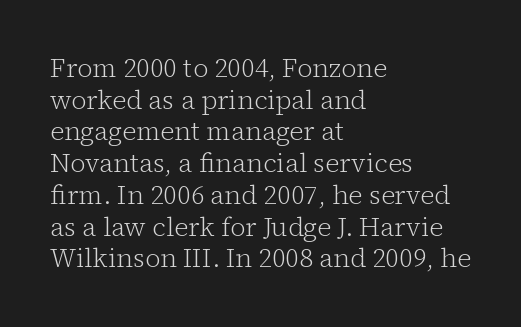
Q: Is the text bold? A: No.
Q: Is the text italic (slanted)? A: No, it is upright.
Q: Is the text underlined? A: No.
Q: How is the paragraph aligned? A: Left-aligned.
Q: Is the spacing between letters normal or unusually wide? A: Normal.
